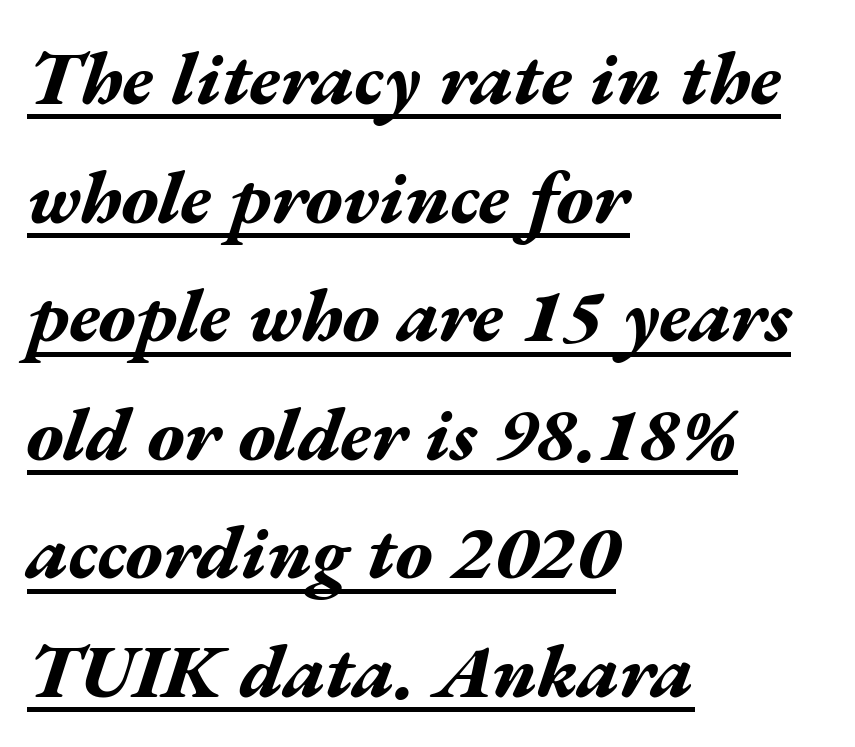
The image shows 76 px bold, wide type, italic (leaning right); set left-aligned, normal line spacing (1.56x), normal letter spacing, underlined; medium stroke contrast and a medium x-height.
